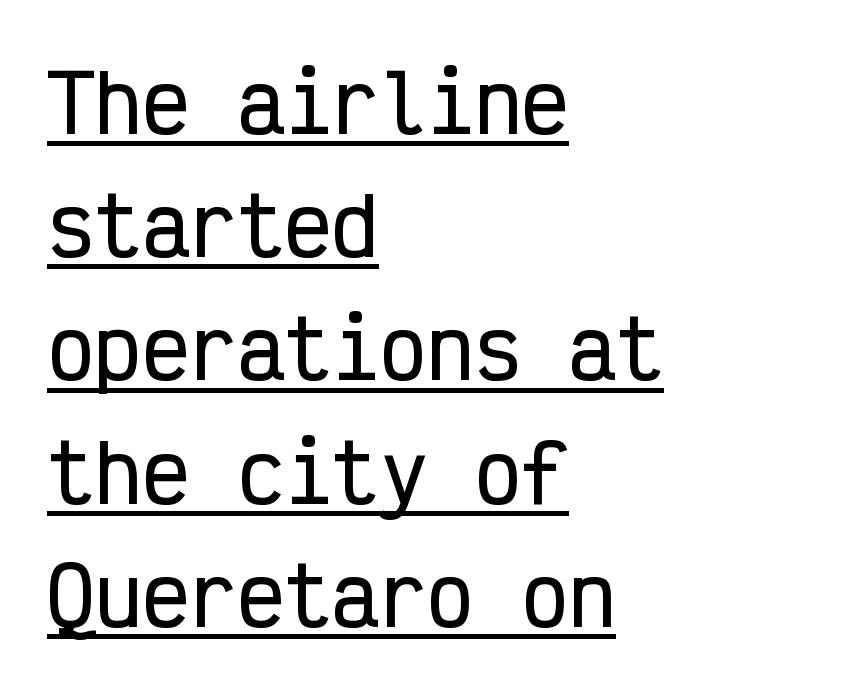
{"serif": "no", "italic": "no", "width": "condensed", "stroke_contrast": "low", "x_height": "medium", "monospaced": "yes", "underline": "yes", "align": "left", "line_spacing": "normal", "line_spacing_ratio": 1.56, "letter_spacing": "normal", "letter_spacing_em": 0.0, "glyph_px": 79}
